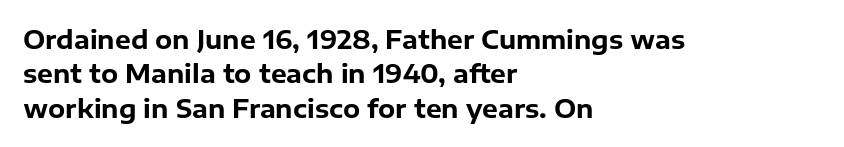
The image shows 25 px bold type, upright; set left-aligned, normal line spacing (1.38x), normal letter spacing, not underlined.
